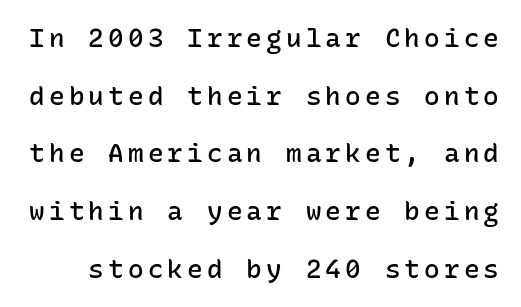
Interline gaps are noticeably wide in this sample. Rule under the text: the space is simply empty. Ordinary non-slanted type is in use. Moderately thickened strokes mark this as semibold type.
